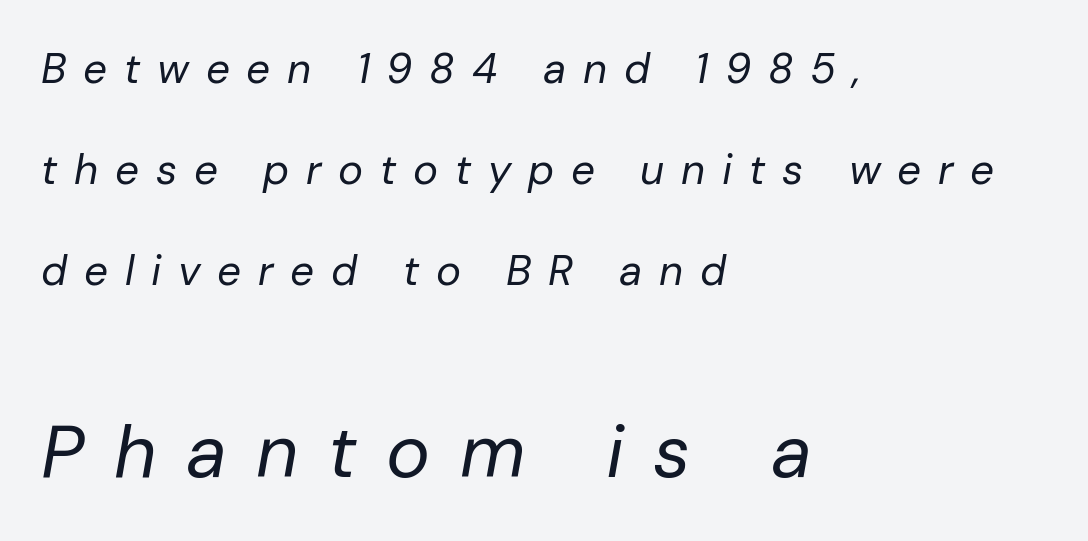
Q: Is the text bold? A: No.
Q: Is the text italic (slanted)? A: Yes, it leans right by about 10 degrees.
Q: Is the text underlined? A: No.
Q: How is the paragraph aligned? A: Left-aligned.
Q: Is the spacing between letters normal or unusually wide? A: Unusually wide.
Q: Is the spacing between lines tight, normal or loose? A: Loose.
Q: Which block of text is set in a larger size, the first (top) or the second (bottom)? A: The second (bottom) one.
Q: Width (condensed, normal, or wide)? A: Normal.
Q: Stroke contrast? A: Low.
Q: x-height? A: Medium.
Q: Monospaced? A: No.
